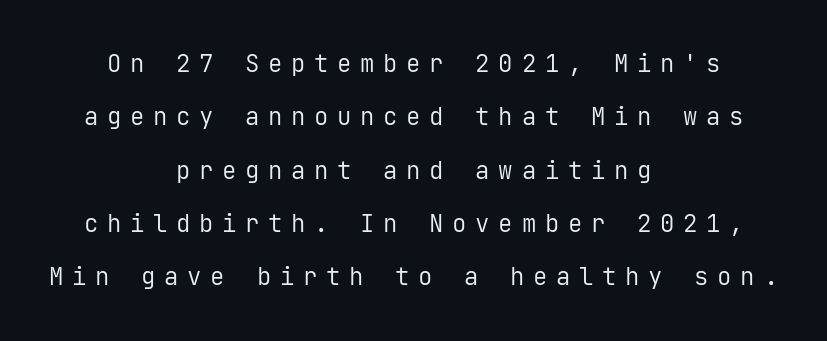
The image shows 24 px text type, upright; set centered, loose line spacing (2.22x), unusually wide letter spacing (+0.36 em), not underlined.
